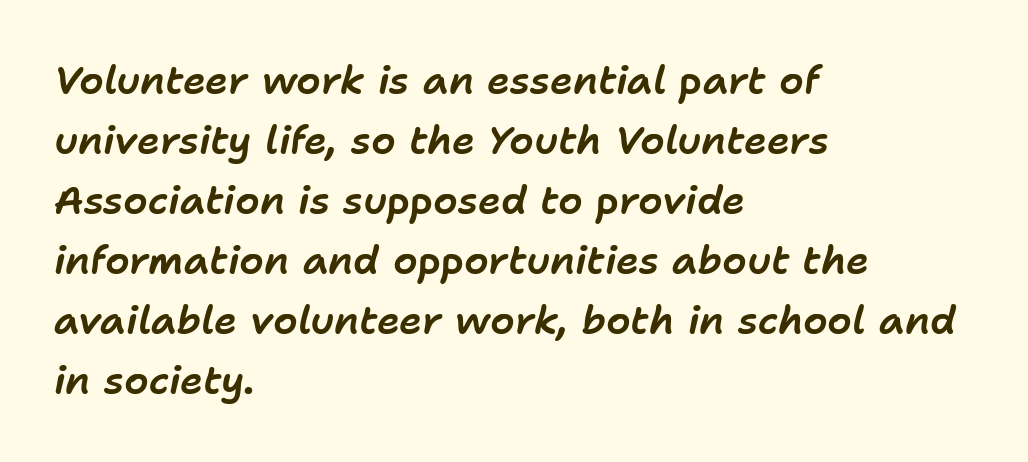
Bare-footed words on every line. Spacing verdict: proportional, widths tailored to each character. Summary of vertical rhythm: regular, with standard interline spacing. What stands out about the letter spacing? Nothing — it is the standard amount. Emphasis-style slanted type is in use.
